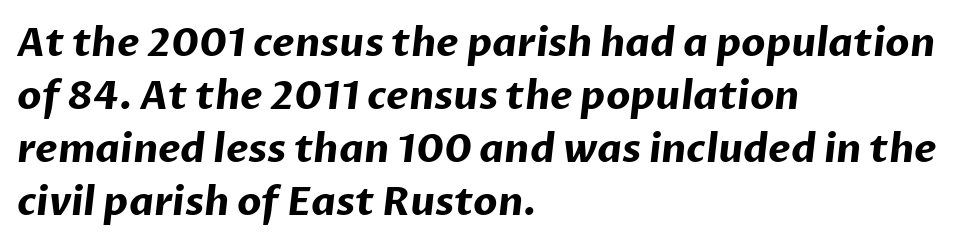
You'd pick this weight for a headline — it's a proper bold. Students, note that the glyphs here touch the page at normal intervals. Vertically, the passage feels balanced, rows spaced as you'd expect. The baseline area is clear.
